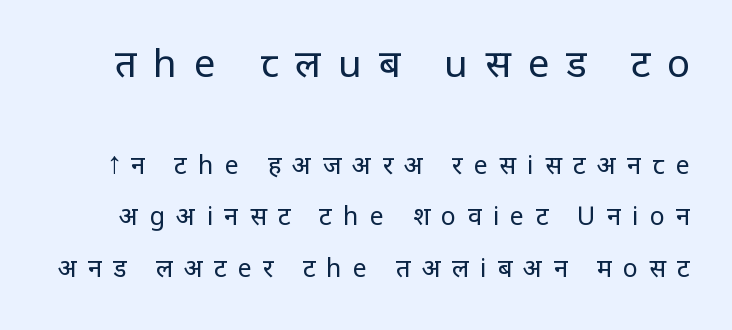
The image shows 38 px regular-weight sans-serif type, upright; set loose line spacing (2.06x), unusually wide letter spacing (+0.45 em), not underlined; the first (top) block is 1.52x larger; low stroke contrast and a large x-height.
